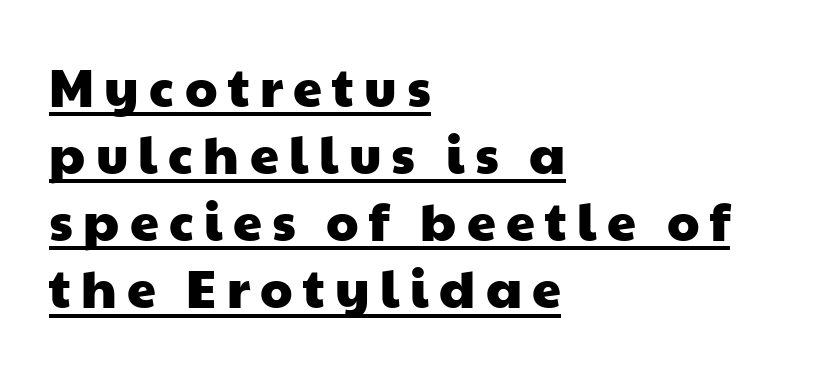
Unlike a traditional serif, this face leaves its strokes unadorned. Do the characters align in a grid? No, the font is proportional. Rows of type keep a routine distance in the vertical direction. Does a line run under the words? Yes, clearly. Short and long lines alike share a common starting point at left. The line texture is sparse and dotted thanks to wide tracking.
